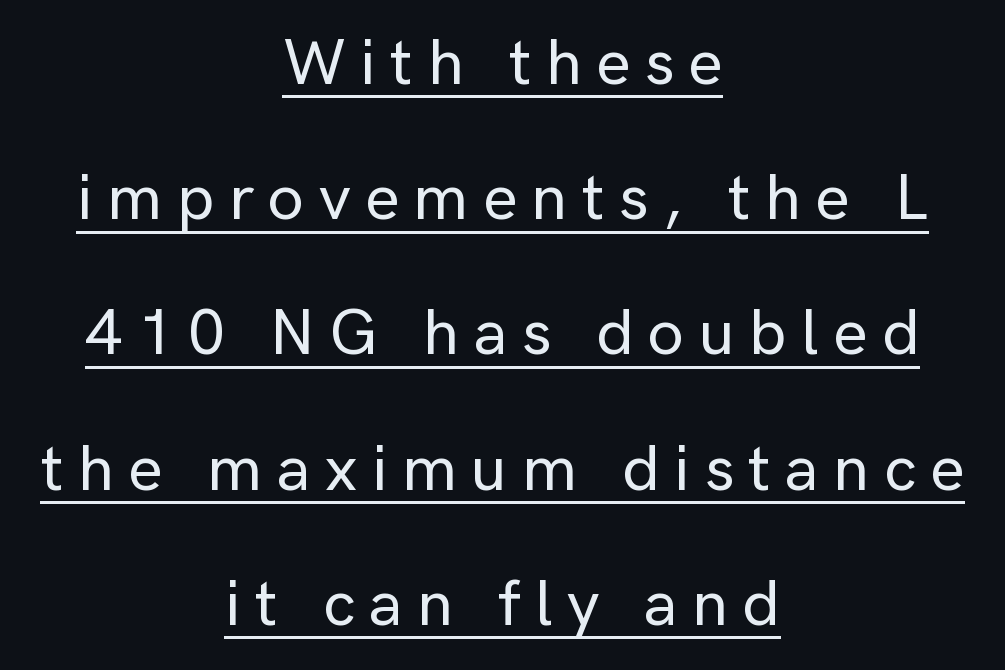
The font's upright variant was chosen for this text. Every row of glyphs is offset so its center matches the block's center. This is sans-serif lettering, the kind often seen on screens and signage. Looks like someone drew a line under every word here. Reading down the column, the eye jumps a long way to each next line.
